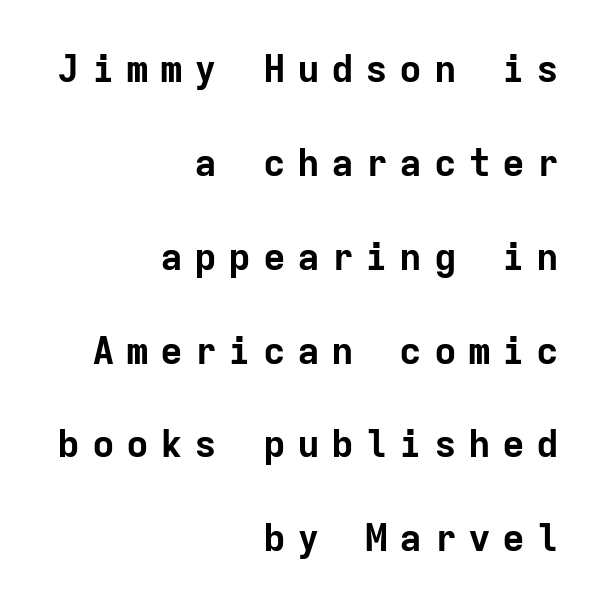
Q: Is the text bold? A: Yes.
Q: Is the text italic (slanted)? A: No, it is upright.
Q: Is the typeface a serif or a sans-serif typeface? A: Sans-serif.
Q: Is the text underlined? A: No.
Q: How is the paragraph aligned? A: Right-aligned.
Q: Is the spacing between letters normal or unusually wide? A: Unusually wide.
Q: Is the spacing between lines tight, normal or loose? A: Loose.
Q: Width (condensed, normal, or wide)? A: Normal.
Q: Stroke contrast? A: Low.
Q: x-height? A: Medium.
Q: Monospaced? A: Yes.
